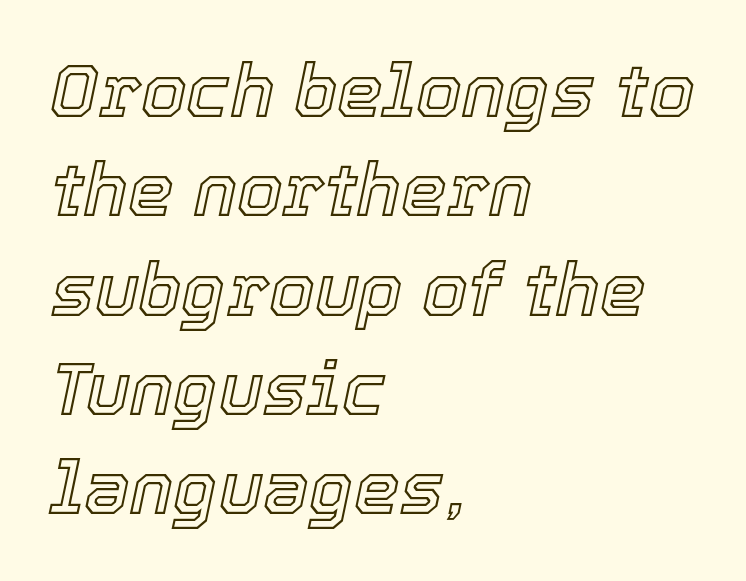
The passage shown is typed in a proportional face where columns would drift. The rendering keeps characters at their native spacing. These lines were composed using italics. Each new line begins a customary step beneath the previous one.
